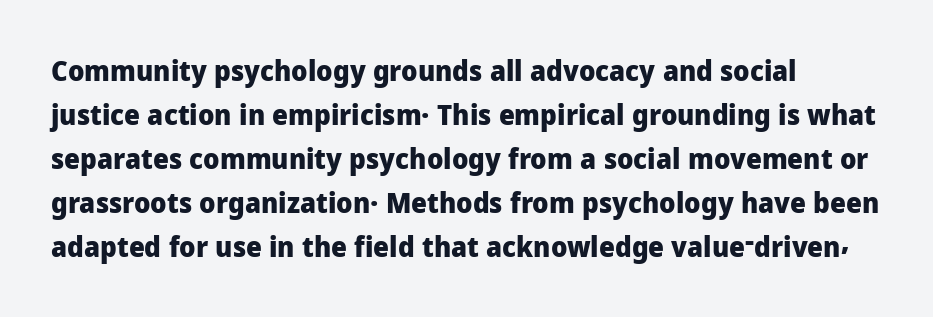
The lines are quadded left. Vertical strokes here are truly vertical. As a designer I'd log this as weight 700, bold. The rendering shows plain stroke endings on the letterforms — a sans-serif design.
